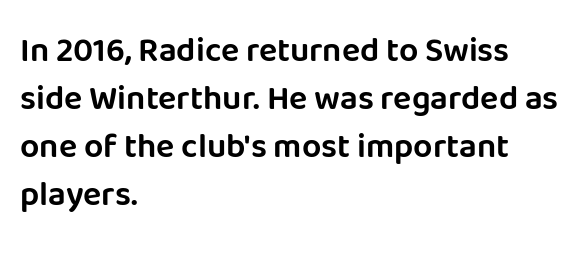
Q: Is the text italic (slanted)? A: No, it is upright.
Q: Is the typeface a serif or a sans-serif typeface? A: Sans-serif.
Q: Is the text underlined? A: No.
Q: How is the paragraph aligned? A: Left-aligned.
Q: Is the spacing between letters normal or unusually wide? A: Normal.
Q: Is the spacing between lines tight, normal or loose? A: Normal.
Q: Width (condensed, normal, or wide)? A: Normal.
Q: Stroke contrast? A: Low.
Q: x-height? A: Large.
Q: Monospaced? A: No.
